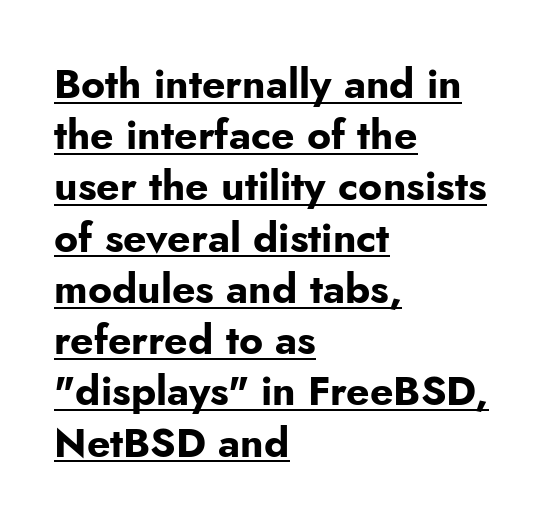
{"serif": "no", "italic": "no", "bold": "yes", "weight": "bold", "width": "normal", "stroke_contrast": "low", "x_height": "small", "monospaced": "no", "underline": "yes", "align": "left", "line_spacing": "normal", "line_spacing_ratio": 1.25, "letter_spacing": "normal", "letter_spacing_em": 0.0, "glyph_px": 41}
